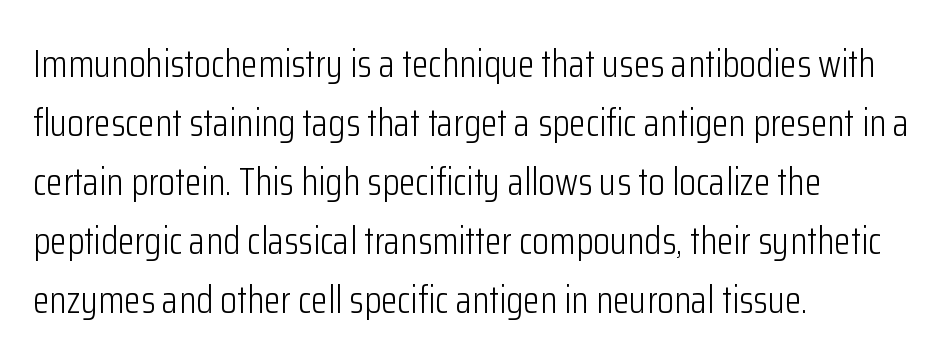
{"serif": "no", "italic": "no", "bold": "no", "weight": "light", "width": "condensed", "stroke_contrast": "low", "x_height": "medium", "monospaced": "no", "underline": "no", "align": "left", "line_spacing": "normal", "line_spacing_ratio": 1.55, "letter_spacing": "normal", "letter_spacing_em": 0.0, "glyph_px": 38}
